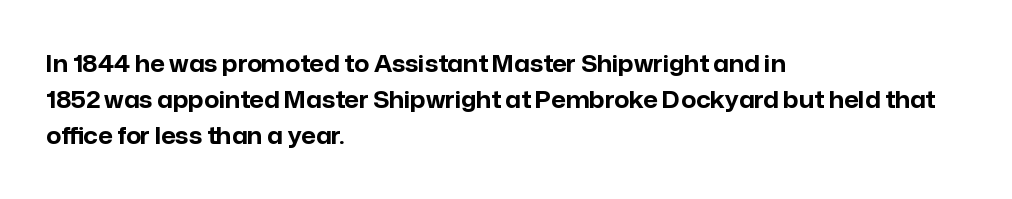
Q: Is the text bold? A: Yes.
Q: Is the text italic (slanted)? A: No, it is upright.
Q: Is the text underlined? A: No.
Q: How is the paragraph aligned? A: Left-aligned.
Q: Is the spacing between letters normal or unusually wide? A: Normal.
Q: Is the spacing between lines tight, normal or loose? A: Normal.
